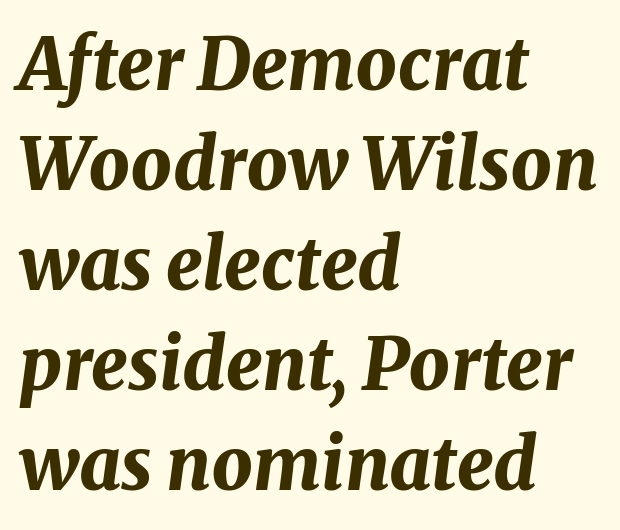
Line beginnings align vertically; line endings do not. Look at the tracking — it's just the regular setting, nothing added. This sample has the flowing, uneven cadence of proportional lettering. A full-strength bold gives these letters their thick strokes. If you measured baseline to baseline, you'd find a middling distance. Descender tails drop into unmarked territory.
